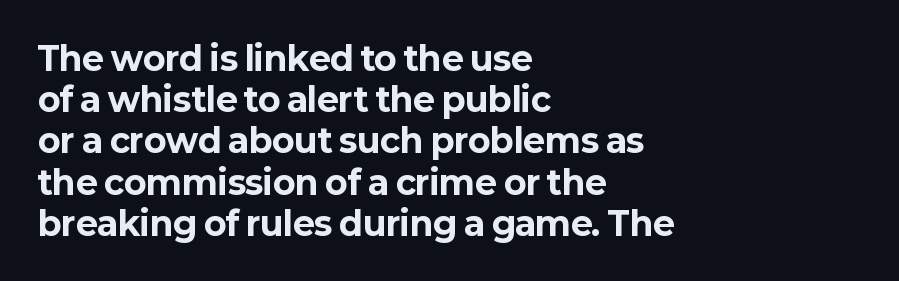
Q: Is the text bold? A: Yes.
Q: Is the text italic (slanted)? A: No, it is upright.
Q: Is the typeface a serif or a sans-serif typeface? A: Sans-serif.
Q: Is the text underlined? A: No.
Q: How is the paragraph aligned? A: Left-aligned.
Q: Is the spacing between letters normal or unusually wide? A: Normal.
Q: Is the spacing between lines tight, normal or loose? A: Normal.
Q: Width (condensed, normal, or wide)? A: Normal.
Q: Stroke contrast? A: Low.
Q: x-height? A: Medium.
Q: Monospaced? A: No.
